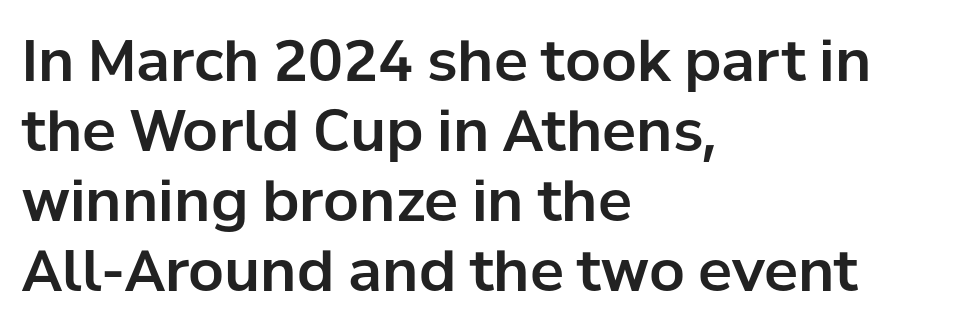
Bare-footed words on every line. These lines keep a tight, regular rhythm from letter to letter. Font category for this specimen: sans-serif. Does the lettering tilt? It doesn't — this is upright. Line starts are locked; line ends wander.
